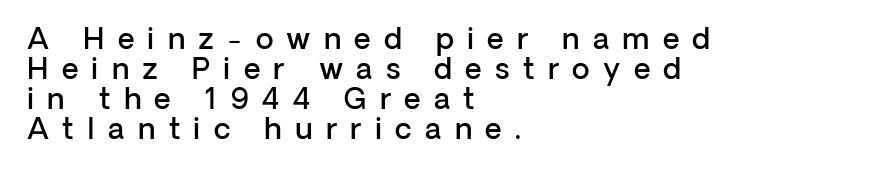
Q: Is the text bold? A: Semi-bold.
Q: Is the text italic (slanted)? A: No, it is upright.
Q: Is the typeface a serif or a sans-serif typeface? A: Sans-serif.
Q: Is the text underlined? A: No.
Q: How is the paragraph aligned? A: Left-aligned.
Q: Is the spacing between letters normal or unusually wide? A: Unusually wide.
Q: Is the spacing between lines tight, normal or loose? A: Tight.
Q: Width (condensed, normal, or wide)? A: Normal.
Q: Stroke contrast? A: Low.
Q: x-height? A: Medium.
Q: Monospaced? A: No.
